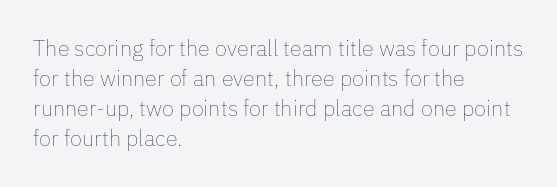
Q: Is the text bold? A: No.
Q: Is the text italic (slanted)? A: No, it is upright.
Q: Is the text underlined? A: No.
Q: How is the paragraph aligned? A: Left-aligned.
Q: Is the spacing between letters normal or unusually wide? A: Normal.
Q: Is the spacing between lines tight, normal or loose? A: Normal.
